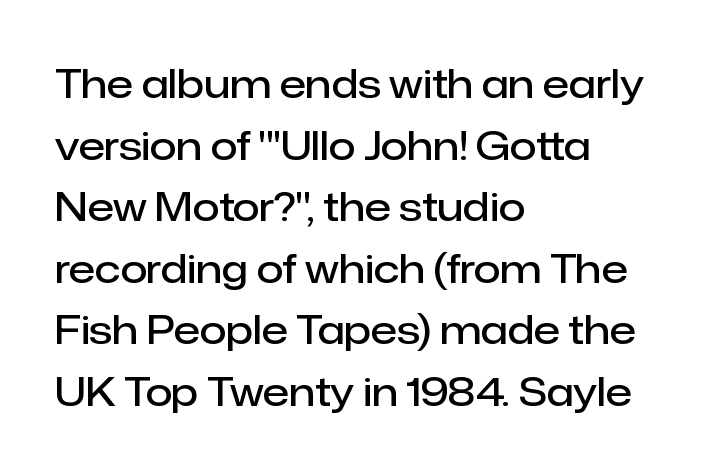
A normal amount of white space separates one row of letters from the next. If you drew a line through each stem, it would be perfectly vertical. The zone under the glyphs is completely vacant. Weight: semibold (demi). A sans-serif font was chosen for this passage. Here the designer chose a conventional face with non-uniform glyph widths.
